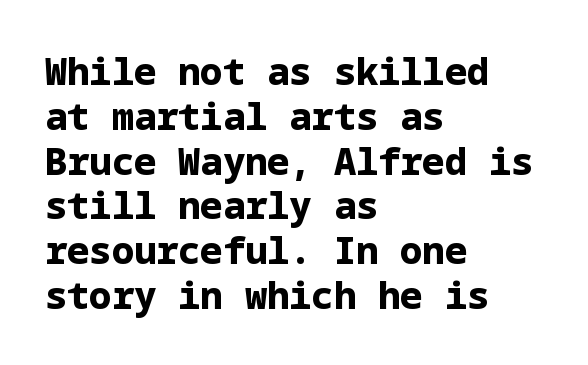
These lines carry a lot of weight — the face is fully bold. Rule under the text: the space is simply empty. Vertical strokes here are truly vertical. Every row of glyphs begins at an identical x-position on the left. Nothing sits at the stroke ends, so this counts as sans-serif. Tracking value appears to be zero — textbook default spacing.
